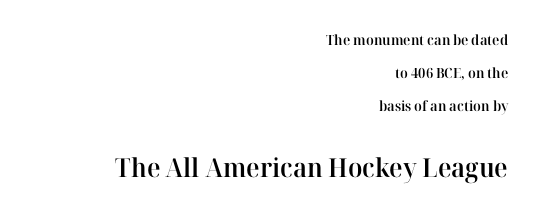
The type sits square on the baseline with zero lean. This rendering features lettering with no underline. Is the letter spacing exaggerated? No — it looks like the ordinary default. Does the copy run flush right? Yes — the right margin is perfectly even. Between these two stacked blocks, the lower one wins on size.
